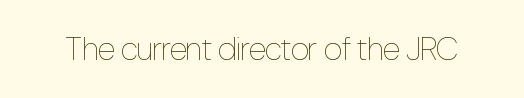
{"italic": "no", "bold": "no", "weight": "thin", "width": "condensed", "stroke_contrast": "low", "x_height": "medium", "monospaced": "no", "underline": "no", "letter_spacing": "normal", "letter_spacing_em": 0.0, "glyph_px": 33}
